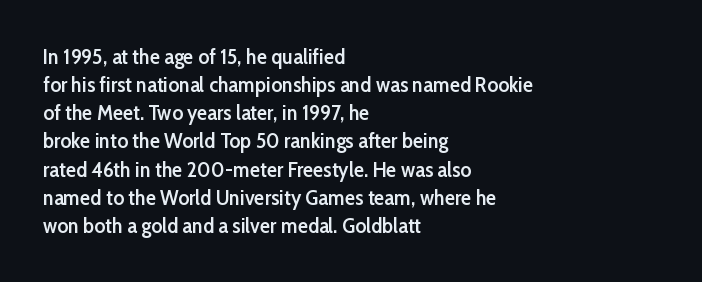
Q: Is the text bold? A: Semi-bold.
Q: Is the text italic (slanted)? A: No, it is upright.
Q: Is the text underlined? A: No.
Q: How is the paragraph aligned? A: Left-aligned.
Q: Is the spacing between letters normal or unusually wide? A: Normal.
Q: Is the spacing between lines tight, normal or loose? A: Normal.
